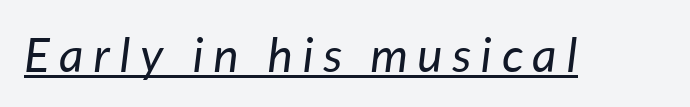
{"italic": "yes", "lean": "right", "slant_degrees": 7, "bold": "no", "weight": "regular", "width": "normal", "stroke_contrast": "low", "x_height": "medium", "monospaced": "no", "underline": "yes", "letter_spacing": "wide", "letter_spacing_em": 0.2, "glyph_px": 48}
